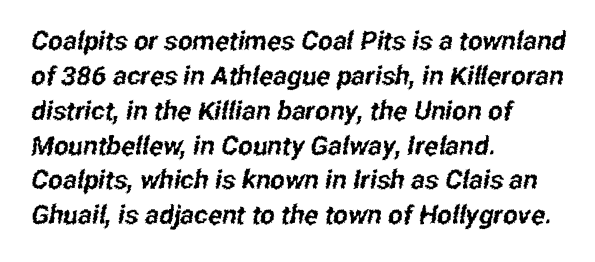
The image shows 26 px text type; set left-aligned, normal line spacing (1.34x), normal letter spacing, not underlined.
